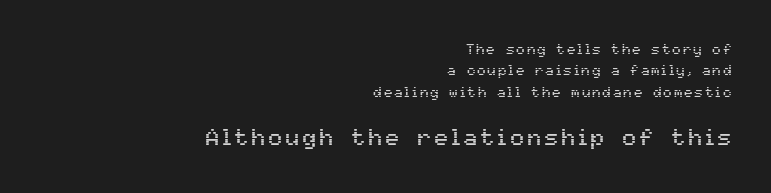
Caption: upper text group reduced, lower text group enlarged. Descenders are the only things crossing below the line. Regarding leading, the lines here are spaced in the standard way. The ragged edge is on the left, which tells us the setting is flush right. Italic? Not at all — the glyphs are vertical.
